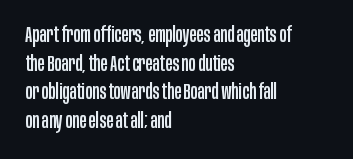
{"italic": "no", "underline": "no", "align": "left", "line_spacing": "normal", "line_spacing_ratio": 1.36, "letter_spacing": "normal", "letter_spacing_em": 0.0, "glyph_px": 21}
